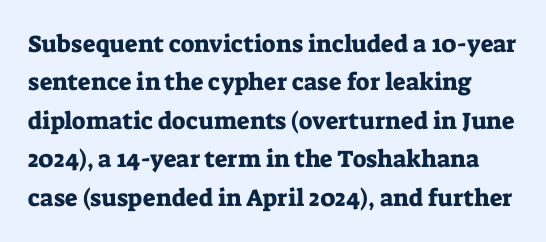
Q: Is the text italic (slanted)? A: No, it is upright.
Q: Is the text underlined? A: No.
Q: Is the spacing between letters normal or unusually wide? A: Normal.
Q: Is the spacing between lines tight, normal or loose? A: Normal.
